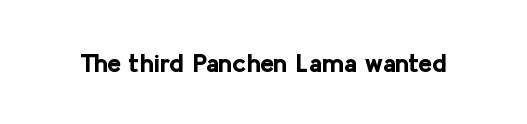
Only glyphs here, with clear space below each row. Rendered with straight, roman letterforms. The glyphs have the mass of a bold cut. Observe the ordinary spacing: letters are neighbours, not strangers.
